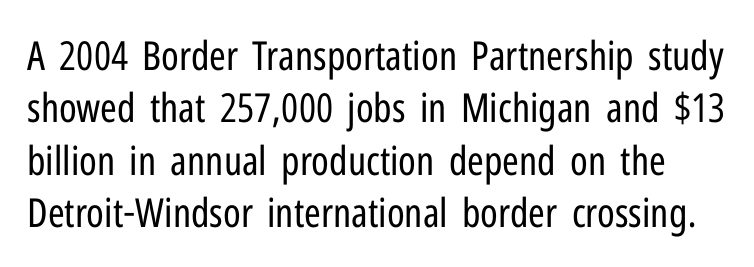
The image shows 40 px regular-weight, condensed sans-serif type, upright; set normal line spacing (1.31x), normal letter spacing, not underlined; low stroke contrast and a medium x-height.
